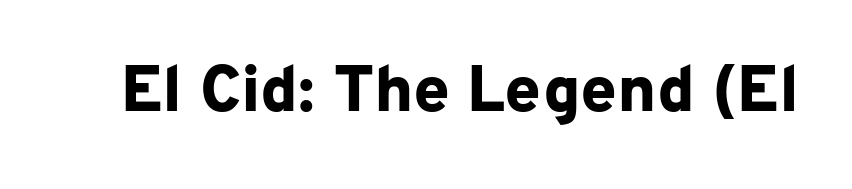
Standard letterfit; no display-style spreading of the glyphs. Character widths vary here, with narrow letters taking less room than wide ones. Emphasis by weight is at full strength: bold. The glyphs are unaccompanied by any horizontal stroke below them. Vertical strokes here are truly vertical. The font family rendered here belongs to the sans-serif group.
